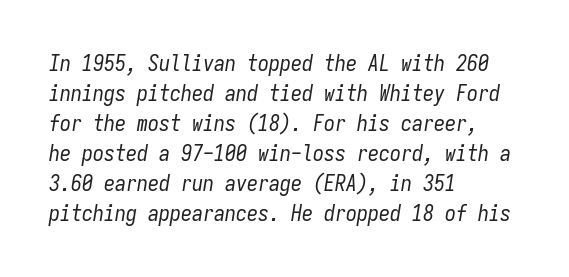
{"italic": "yes", "lean": "right", "slant_degrees": 9, "bold": "no", "underline": "no", "align": "left", "line_spacing": "normal", "line_spacing_ratio": 1.36, "letter_spacing": "normal", "letter_spacing_em": 0.0, "glyph_px": 22}
